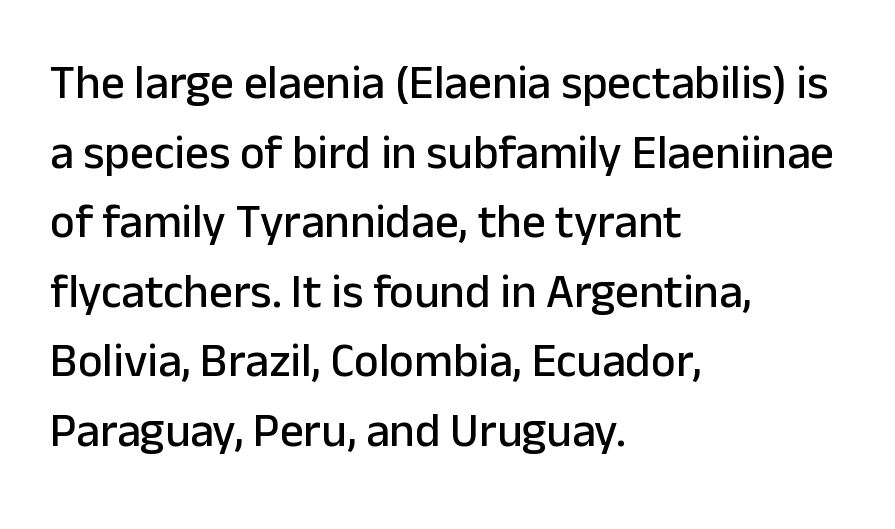
This sample has the flowing, uneven cadence of proportional lettering. In terms of letterspacing, this is plain default setting. Is this a sans? Yes — the strokes have no serifs. Alignment: flush left.
